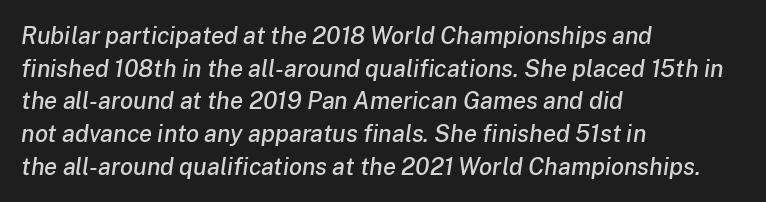
The image shows 24 px text type, italic (leaning right); set left-aligned, normal line spacing (1.36x), normal letter spacing, not underlined.
